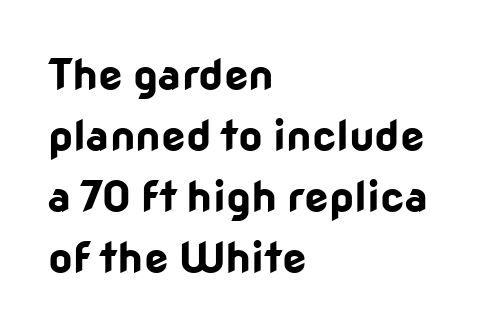
Q: Is the text bold? A: Yes.
Q: Is the text italic (slanted)? A: No, it is upright.
Q: Is the typeface a serif or a sans-serif typeface? A: Sans-serif.
Q: Is the text underlined? A: No.
Q: How is the paragraph aligned? A: Left-aligned.
Q: Is the spacing between letters normal or unusually wide? A: Normal.
Q: Is the spacing between lines tight, normal or loose? A: Normal.
Q: Width (condensed, normal, or wide)? A: Normal.
Q: Stroke contrast? A: Low.
Q: x-height? A: Medium.
Q: Monospaced? A: No.
